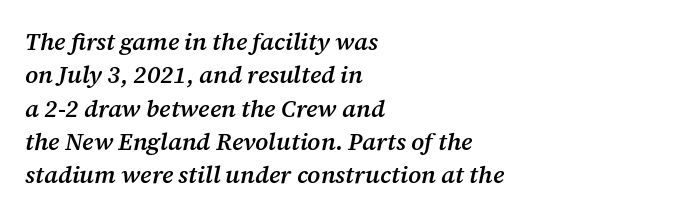
This is moderately heavy type, rendered in semibold. Reading down the column, the eye jumps a familiar distance to each next line. Yep, that's italic — everything's leaning. The string is rendered with underlining switched off. Caption: multi-line text, flush left, ragged right.
